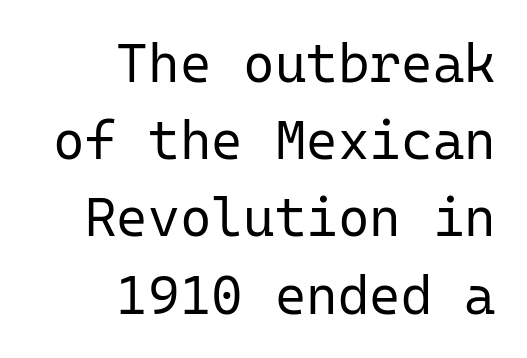
Casual observation: everything's shoved over to the right. Only glyphs here, with clear space below each row. The type family on display is of the sans-serif kind. This is roman type, the default non-slanted kind. Leading: standard. Note the uniform advance width — an 'i' takes as much space as an 'm'.
